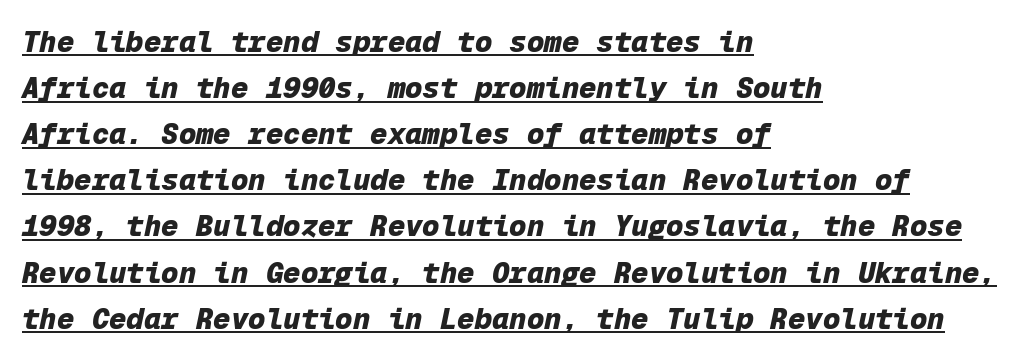
The image shows 29 px heavy type, italic (leaning right), monospaced; set left-aligned, normal line spacing (1.59x), normal letter spacing, underlined; low stroke contrast and a medium x-height.
